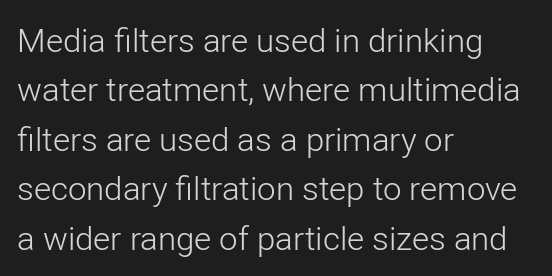
The image shows 33 px light sans-serif type, upright; set left-aligned, normal line spacing (1.5x), normal letter spacing, not underlined; low stroke contrast and a medium x-height.
